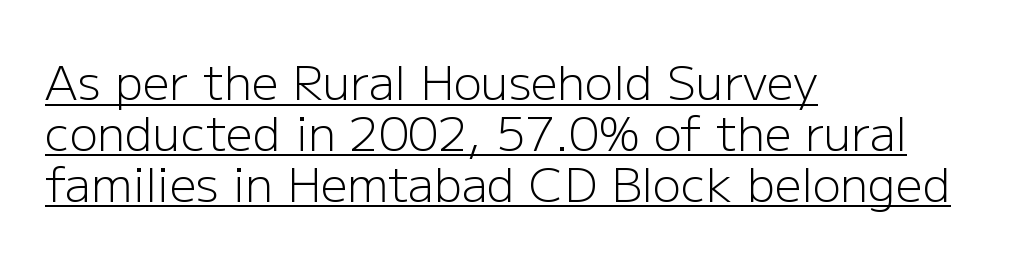
The image shows 47 px light sans-serif type, upright; set left-aligned, tight line spacing (1.08x), normal letter spacing, underlined; low stroke contrast and a medium x-height.
